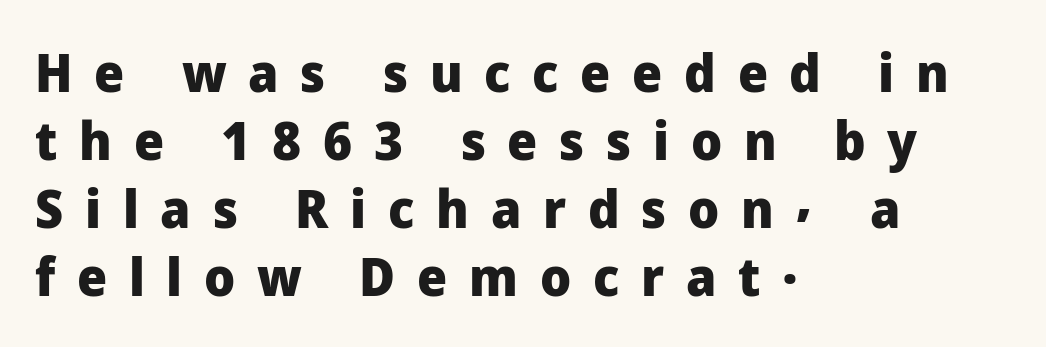
Q: Is the text bold? A: Yes.
Q: Is the text italic (slanted)? A: No, it is upright.
Q: Is the typeface a serif or a sans-serif typeface? A: Sans-serif.
Q: Is the text underlined? A: No.
Q: How is the paragraph aligned? A: Left-aligned.
Q: Is the spacing between letters normal or unusually wide? A: Unusually wide.
Q: Is the spacing between lines tight, normal or loose? A: Normal.
Q: Width (condensed, normal, or wide)? A: Normal.
Q: Stroke contrast? A: Low.
Q: x-height? A: Medium.
Q: Monospaced? A: No.
